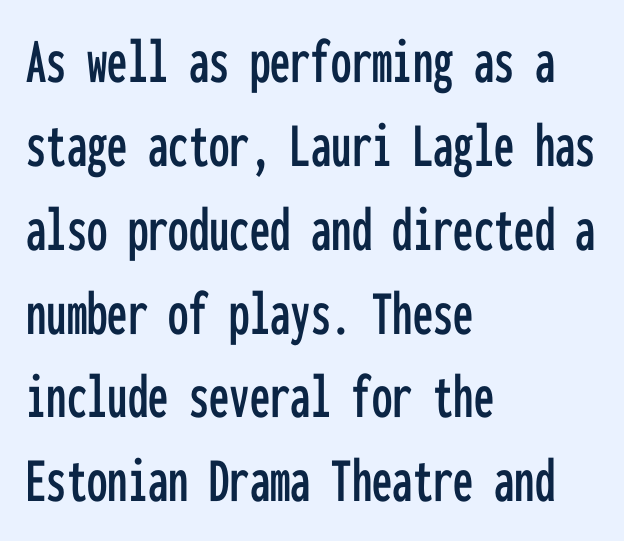
The image shows 65 px condensed sans-serif type, upright, monospaced; set left-aligned, normal line spacing (1.29x), normal letter spacing, not underlined; low stroke contrast and a medium x-height.
